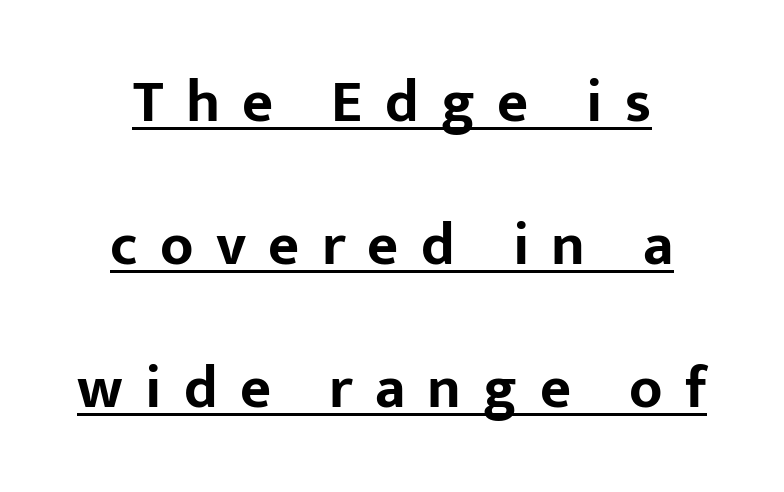
Q: Is the text bold? A: Yes.
Q: Is the text italic (slanted)? A: No, it is upright.
Q: Is the typeface a serif or a sans-serif typeface? A: Sans-serif.
Q: Is the text underlined? A: Yes.
Q: How is the paragraph aligned? A: Centered.
Q: Is the spacing between letters normal or unusually wide? A: Unusually wide.
Q: Is the spacing between lines tight, normal or loose? A: Loose.
Q: Width (condensed, normal, or wide)? A: Normal.
Q: Stroke contrast? A: Low.
Q: x-height? A: Medium.
Q: Monospaced? A: No.
